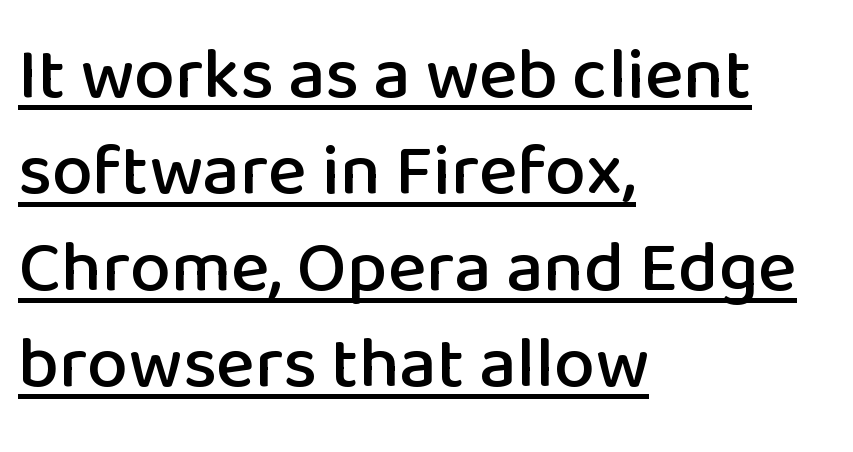
{"serif": "no", "italic": "no", "width": "normal", "stroke_contrast": "low", "x_height": "medium", "monospaced": "no", "underline": "yes", "align": "left", "line_spacing": "normal", "line_spacing_ratio": 1.32, "letter_spacing": "normal", "letter_spacing_em": 0.0, "glyph_px": 73}
